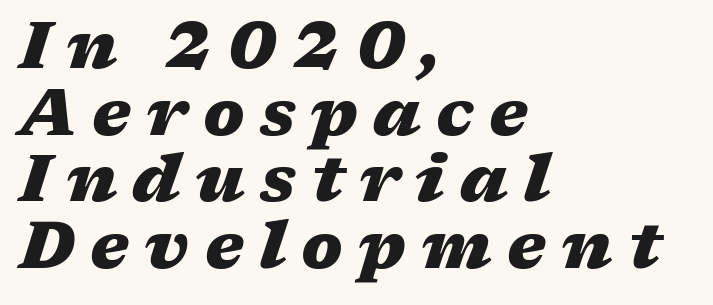
You could barely slide anything between these rows. Do the characters align in a grid? No, the font is proportional. This rendering widens character spacing well past its baseline value. These lines were composed using italics. The strokes are fattened all the way to bold.
